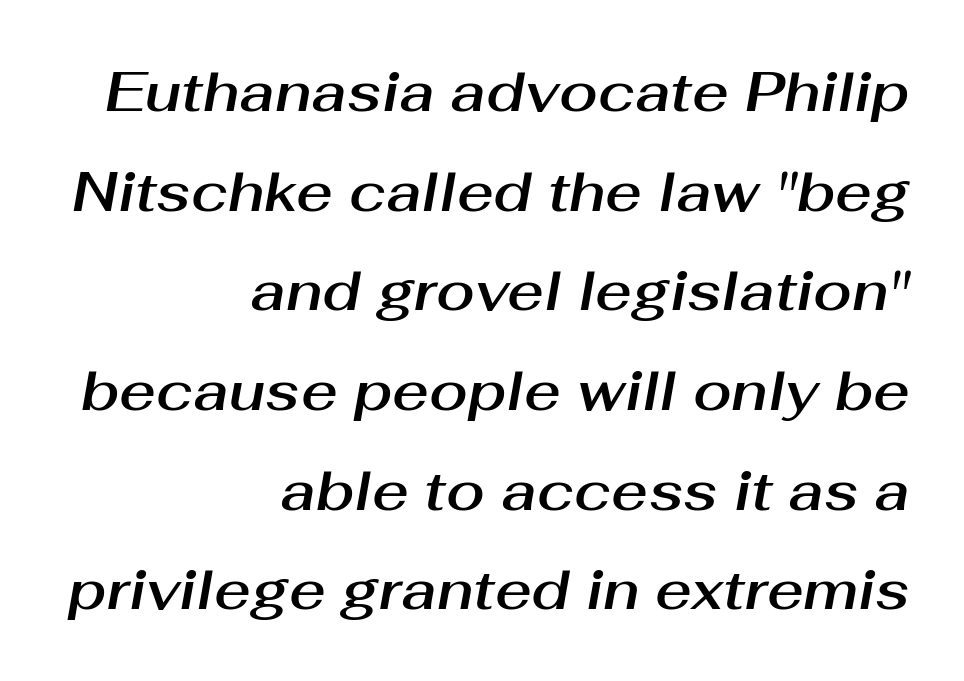
{"italic": "yes", "lean": "right", "slant_degrees": 10, "width": "normal", "stroke_contrast": "medium", "x_height": "medium", "monospaced": "no", "underline": "no", "align": "right", "line_spacing_ratio": 1.78, "letter_spacing": "normal", "letter_spacing_em": 0.0, "glyph_px": 56}
